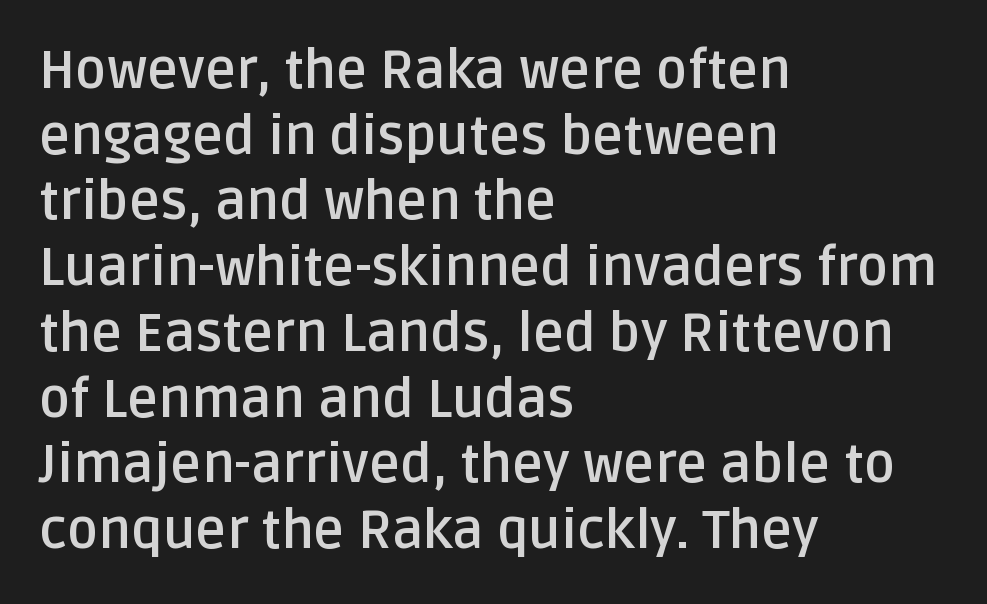
Do the characters align in a grid? No, the font is proportional. The font family rendered here belongs to the sans-serif group. Type without underlining. This sample uses an upright cut, with every glyph sitting square on the baseline. The font is running at its bold setting. Tracking here is standard; glyphs follow each other at the usual distance.
